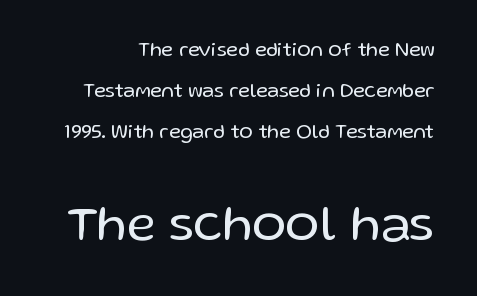
Q: Is the text bold? A: No.
Q: Is the text italic (slanted)? A: No, it is upright.
Q: Is the typeface a serif or a sans-serif typeface? A: Sans-serif.
Q: Is the text underlined? A: No.
Q: Is the spacing between letters normal or unusually wide? A: Normal.
Q: Is the spacing between lines tight, normal or loose? A: Loose.
Q: Which block of text is set in a larger size, the first (top) or the second (bottom)? A: The second (bottom) one.
Q: Width (condensed, normal, or wide)? A: Normal.
Q: Stroke contrast? A: Low.
Q: x-height? A: Medium.
Q: Monospaced? A: No.
